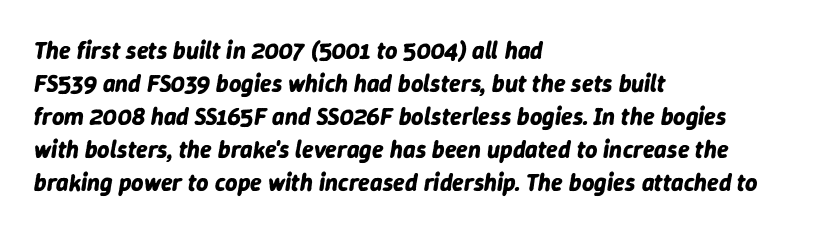
{"italic": "yes", "lean": "right", "slant_degrees": 9, "bold": "yes", "underline": "no", "align": "left", "line_spacing": "normal", "line_spacing_ratio": 1.38, "letter_spacing": "normal", "letter_spacing_em": 0.0, "glyph_px": 24}
